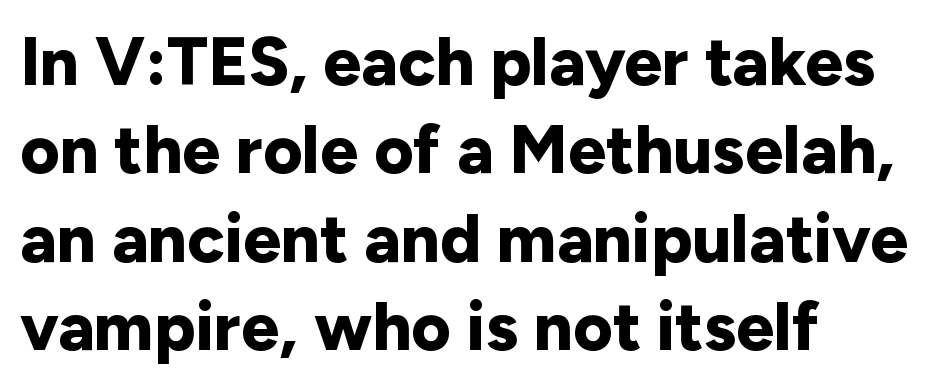
Q: Is the text bold? A: Yes.
Q: Is the text italic (slanted)? A: No, it is upright.
Q: Is the typeface a serif or a sans-serif typeface? A: Sans-serif.
Q: Is the text underlined? A: No.
Q: How is the paragraph aligned? A: Left-aligned.
Q: Is the spacing between letters normal or unusually wide? A: Normal.
Q: Is the spacing between lines tight, normal or loose? A: Normal.
Q: Width (condensed, normal, or wide)? A: Normal.
Q: Stroke contrast? A: Low.
Q: x-height? A: Medium.
Q: Monospaced? A: No.
